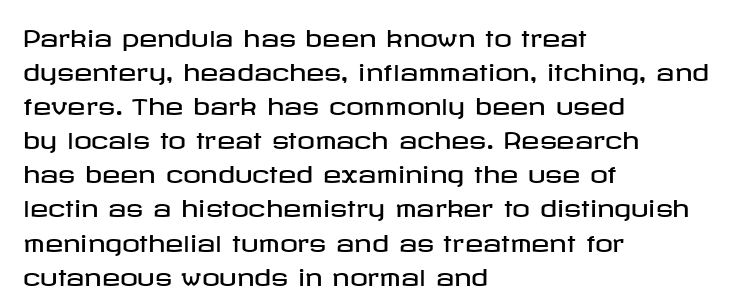
{"italic": "no", "underline": "no", "align": "left", "line_spacing": "normal", "line_spacing_ratio": 1.55, "letter_spacing": "normal", "letter_spacing_em": 0.0, "glyph_px": 22}
